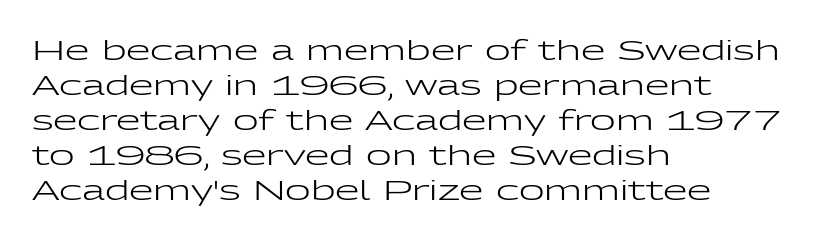
Q: Is the text bold? A: No.
Q: Is the text italic (slanted)? A: No, it is upright.
Q: Is the typeface a serif or a sans-serif typeface? A: Sans-serif.
Q: Is the text underlined? A: No.
Q: How is the paragraph aligned? A: Left-aligned.
Q: Is the spacing between letters normal or unusually wide? A: Normal.
Q: Is the spacing between lines tight, normal or loose? A: Normal.
Q: Width (condensed, normal, or wide)? A: Wide.
Q: Stroke contrast? A: Low.
Q: x-height? A: Medium.
Q: Monospaced? A: No.
